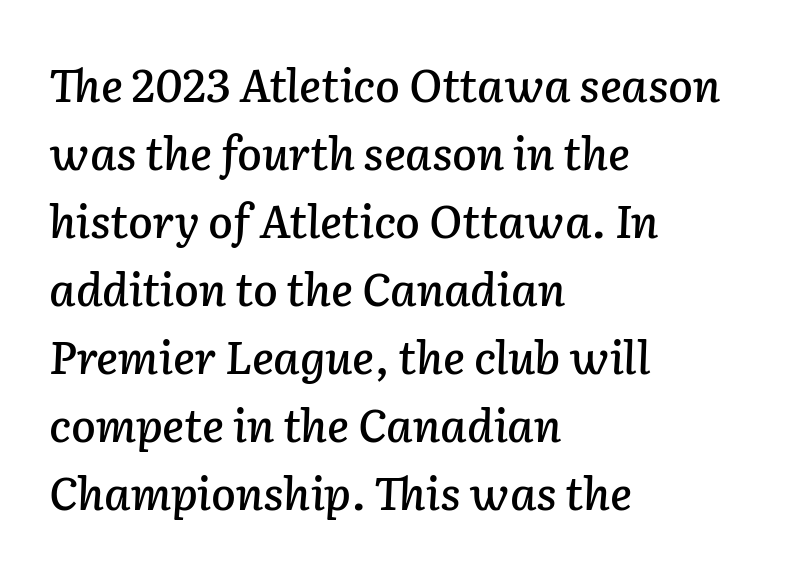
{"italic": "yes", "lean": "right", "slant_degrees": 2, "width": "normal", "stroke_contrast": "low", "x_height": "medium", "monospaced": "no", "underline": "no", "align": "left", "line_spacing": "normal", "line_spacing_ratio": 1.51, "letter_spacing": "normal", "letter_spacing_em": 0.0, "glyph_px": 45}
